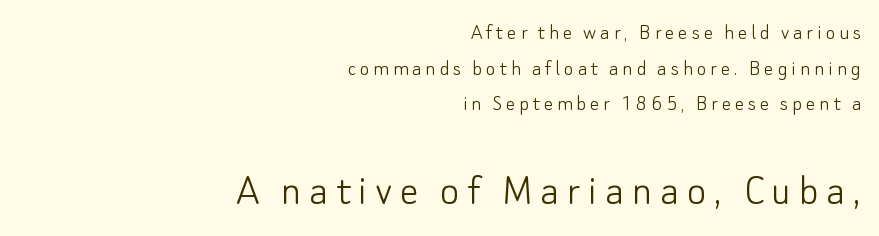
The rendering uses natural spacing where letterforms have individual widths. The characters are drawn with everyday or finer stroke widths. Rows of type keep a routine distance in the vertical direction. The letters stand upright; this is a roman face.
